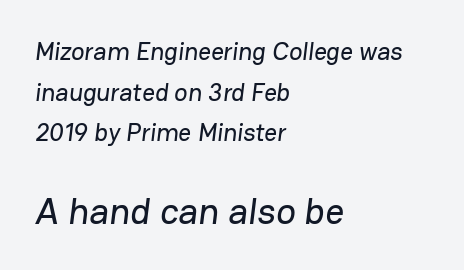
The image shows 37 px sans-serif type; set left-aligned, normal line spacing (1.63x), normal letter spacing, not underlined; the second (bottom) block is 1.48x larger; low stroke contrast and a medium x-height.
